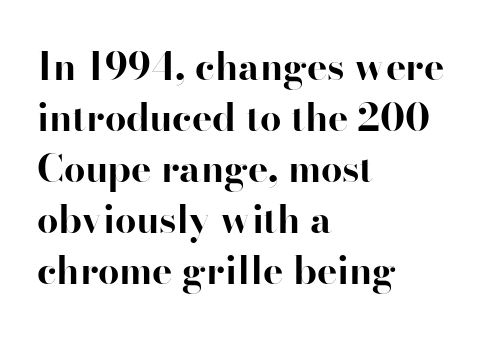
Q: Is the text bold? A: Yes.
Q: Is the text italic (slanted)? A: No, it is upright.
Q: Is the typeface a serif or a sans-serif typeface? A: Serif.
Q: Is the text underlined? A: No.
Q: How is the paragraph aligned? A: Left-aligned.
Q: Is the spacing between letters normal or unusually wide? A: Normal.
Q: Is the spacing between lines tight, normal or loose? A: Normal.
Q: Width (condensed, normal, or wide)? A: Normal.
Q: Stroke contrast? A: High.
Q: x-height? A: Small.
Q: Monospaced? A: No.
